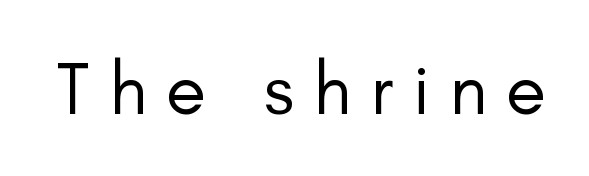
{"serif": "no", "italic": "no", "bold": "no", "weight": "regular", "width": "normal", "stroke_contrast": "low", "x_height": "small", "monospaced": "no", "underline": "no", "letter_spacing": "wide", "letter_spacing_em": 0.26, "glyph_px": 74}
